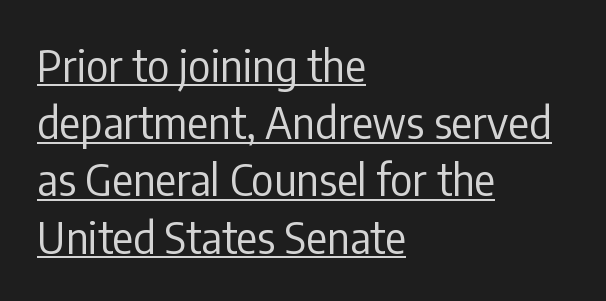
Weight: regular or lighter. Varying glyph widths throughout — classic text-font behaviour. Compared with undecorated copy, this sample adds a rule below the words. What kind of face is this? One without serifs — a sans. Spacing between characters is what you'd get straight out of the box.
